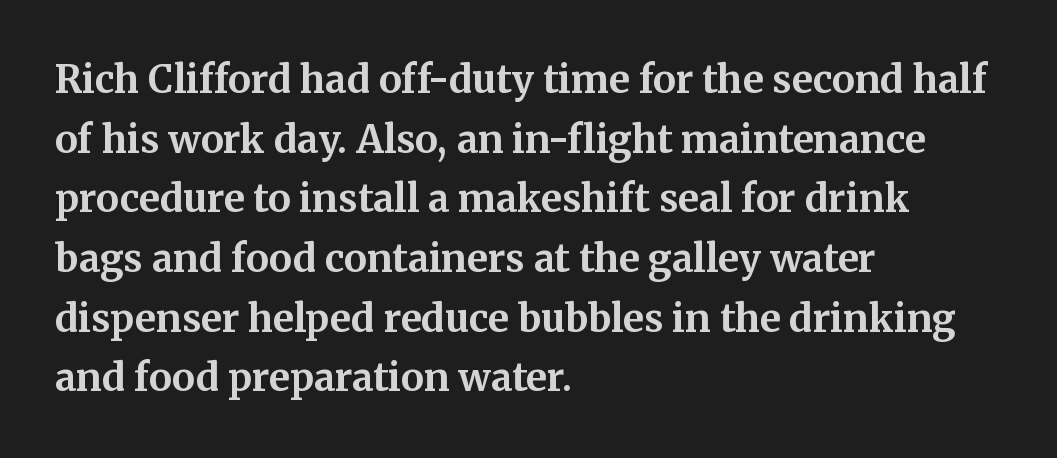
Each new line begins a customary step beneath the previous one. A serif font was chosen for this passage. Where is the straight margin? On the left. Italic: no, the glyphs are upright roman. Inter-character spacing is left at the font's built-in metrics. The baseline area is clear.
